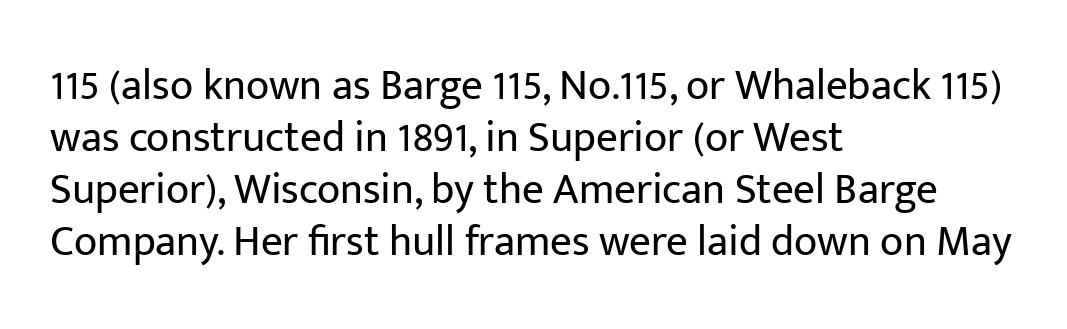
{"serif": "no", "italic": "no", "bold": "no", "weight": "regular", "width": "normal", "stroke_contrast": "low", "x_height": "medium", "monospaced": "no", "underline": "no", "align": "left", "line_spacing_ratio": 1.21, "letter_spacing": "normal", "letter_spacing_em": 0.0, "glyph_px": 43}
